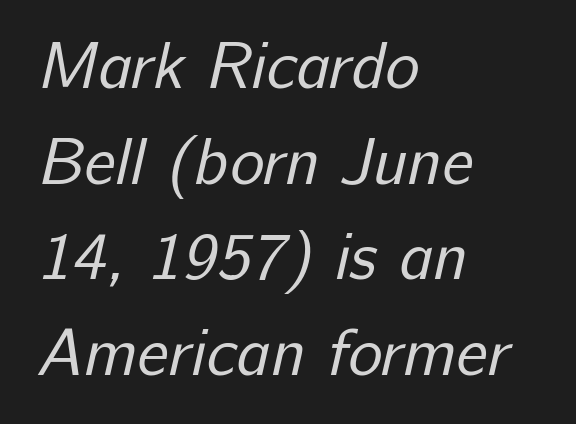
Typeset ragged right — the left edge is the straight one. The passage shown is not underscored anywhere. Reading down the column, the eye jumps a familiar distance to each next line. Default kerning and tracking; the words read as compact shapes.
